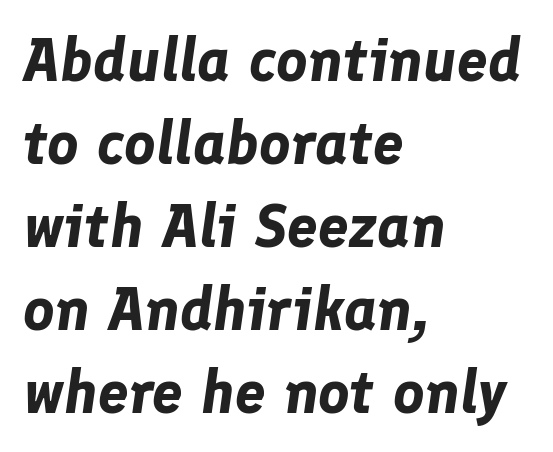
Does extra space separate the letters? No, they use regular spacing. In terms of posture, this sample is oblique. Horizontal bands of white between lines are of average thickness. Looks like regular typesetting: each glyph gets only the width it needs. The letters are bold, with thick, heavy strokes.
